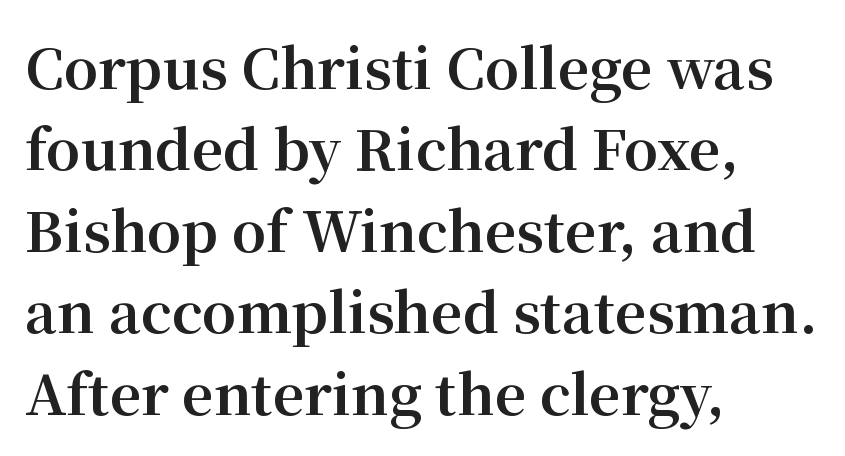
Q: Is the text bold? A: Yes.
Q: Is the text italic (slanted)? A: No, it is upright.
Q: Is the typeface a serif or a sans-serif typeface? A: Serif.
Q: Is the text underlined? A: No.
Q: How is the paragraph aligned? A: Left-aligned.
Q: Is the spacing between letters normal or unusually wide? A: Normal.
Q: Is the spacing between lines tight, normal or loose? A: Normal.
Q: Width (condensed, normal, or wide)? A: Normal.
Q: Stroke contrast? A: Medium.
Q: x-height? A: Medium.
Q: Monospaced? A: No.
